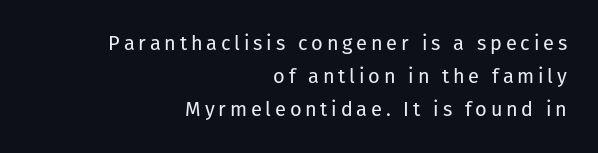
{"italic": "no", "bold": "no", "underline": "no", "align": "right", "line_spacing": "normal", "line_spacing_ratio": 1.64, "glyph_px": 20}
